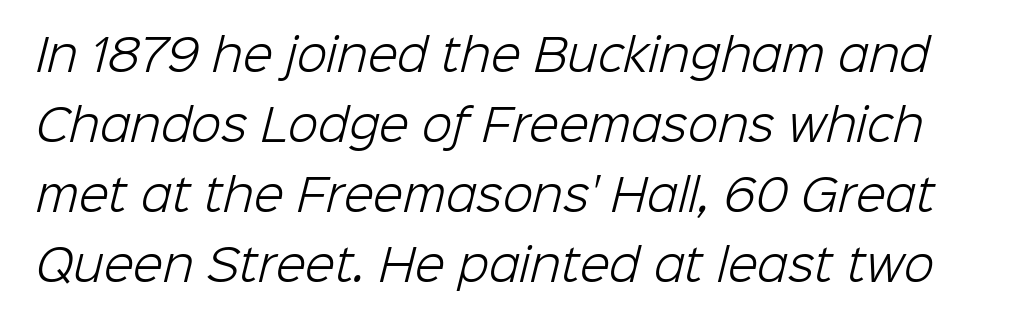
The image shows 44 px light sans-serif type; set normal line spacing (1.59x), normal letter spacing, not underlined; low stroke contrast and a medium x-height.
